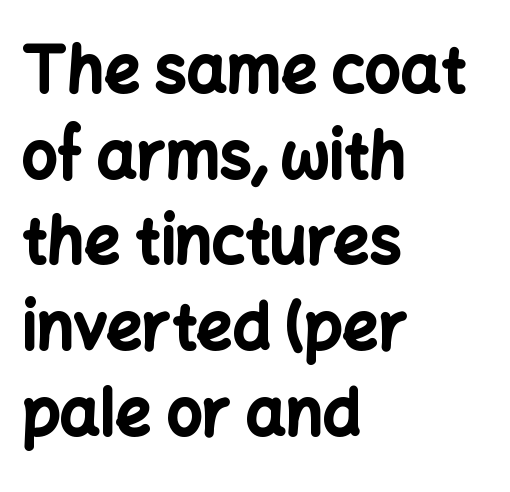
The letters advance in unequal steps, a hallmark of proportional type. The horizontal fit of the characters is conventional and even. Caption: multi-line text, flush left, ragged right. Ordinary non-slanted type is in use. In terms of leading, this rendering sits right in the middle. Nope, no serifs anywhere on these letters.
